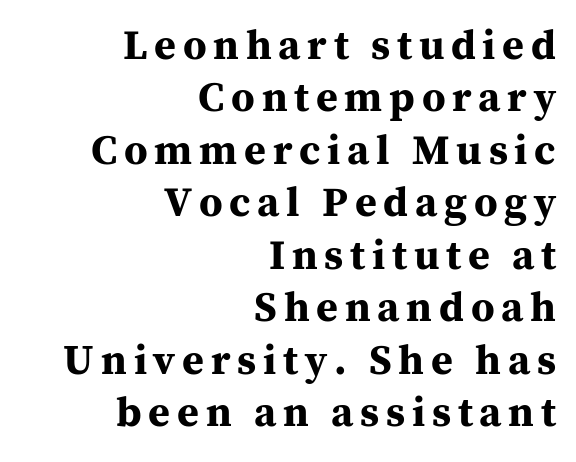
{"serif": "yes", "italic": "no", "bold": "yes", "weight": "bold", "width": "normal", "stroke_contrast": "medium", "x_height": "medium", "monospaced": "no", "underline": "no", "align": "right", "line_spacing": "normal", "line_spacing_ratio": 1.25, "glyph_px": 42}
